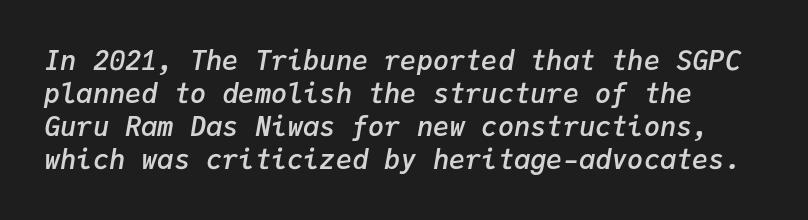
{"italic": "yes", "lean": "right", "slant_degrees": 9, "bold": "semi", "underline": "no", "line_spacing_ratio": 1.22, "letter_spacing": "normal", "letter_spacing_em": 0.0, "glyph_px": 27}
